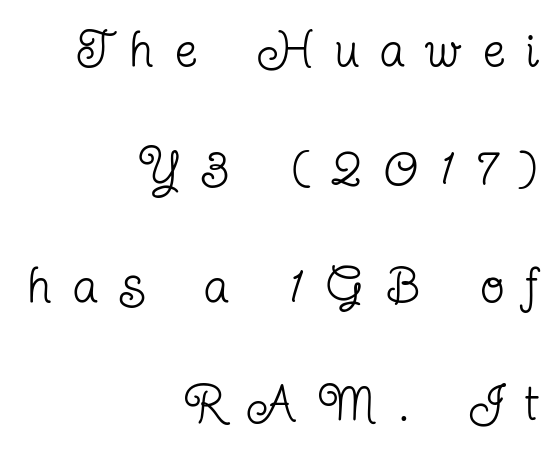
The image shows 49 px regular-weight, condensed serif type, upright; set right-aligned, loose line spacing (2.41x), unusually wide letter spacing (+0.45 em), not underlined; low stroke contrast and a medium x-height.
